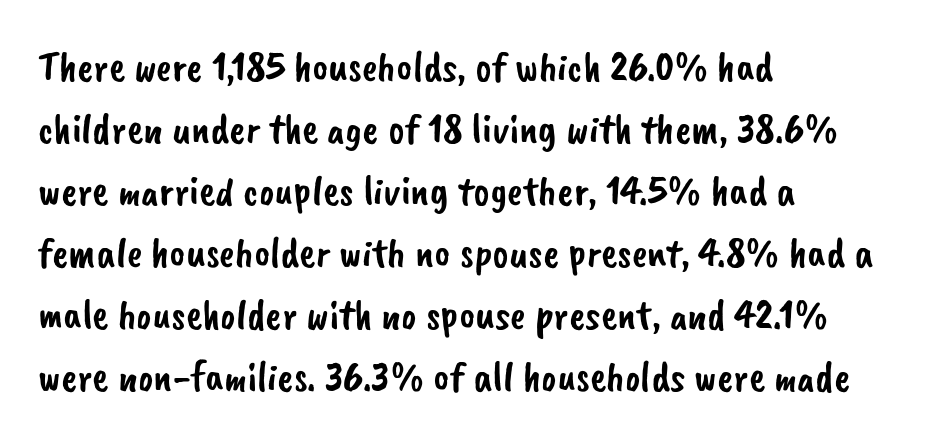
{"serif": "no", "width": "normal", "stroke_contrast": "low", "x_height": "small", "monospaced": "no", "underline": "no", "align": "left", "line_spacing": "normal", "line_spacing_ratio": 1.44, "letter_spacing": "normal", "letter_spacing_em": 0.0, "glyph_px": 43}
